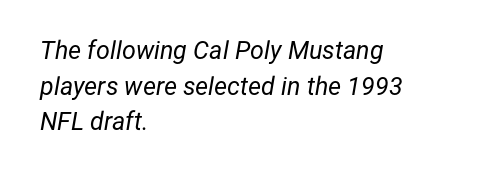
Q: Is the text bold? A: No.
Q: Is the text italic (slanted)? A: Yes, it leans right by about 12 degrees.
Q: Is the text underlined? A: No.
Q: How is the paragraph aligned? A: Left-aligned.
Q: Is the spacing between letters normal or unusually wide? A: Normal.
Q: Is the spacing between lines tight, normal or loose? A: Normal.
